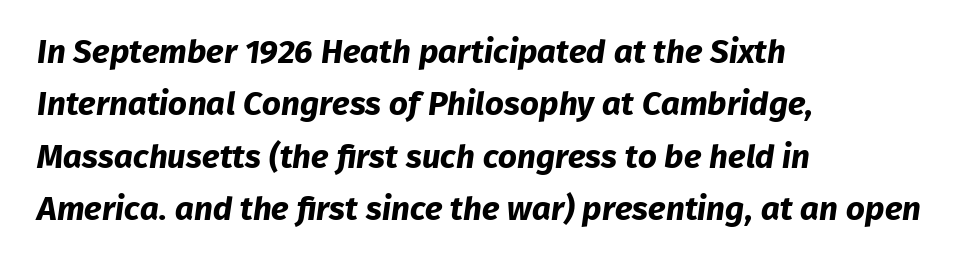
{"serif": "no", "bold": "yes", "weight": "bold", "width": "normal", "stroke_contrast": "low", "x_height": "medium", "monospaced": "no", "underline": "no", "align": "left", "line_spacing": "normal", "line_spacing_ratio": 1.59, "letter_spacing": "normal", "letter_spacing_em": 0.0, "glyph_px": 33}
